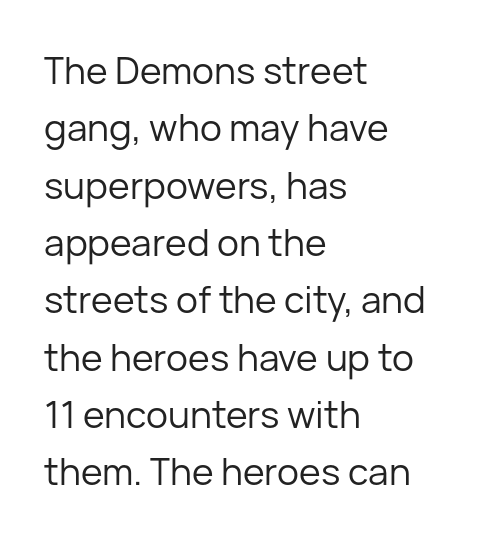
The image shows 37 px regular-weight sans-serif type, upright; set left-aligned, normal line spacing (1.55x), normal letter spacing, not underlined; low stroke contrast and a medium x-height.
